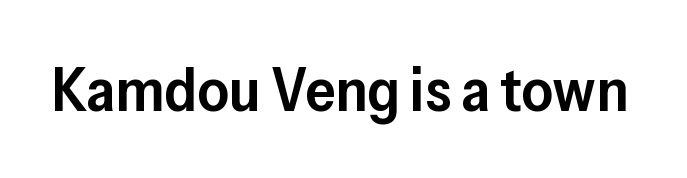
{"serif": "no", "italic": "no", "bold": "semi", "weight": "semibold", "width": "normal", "stroke_contrast": "low", "x_height": "medium", "monospaced": "no", "underline": "no", "letter_spacing": "normal", "letter_spacing_em": 0.0, "glyph_px": 61}
